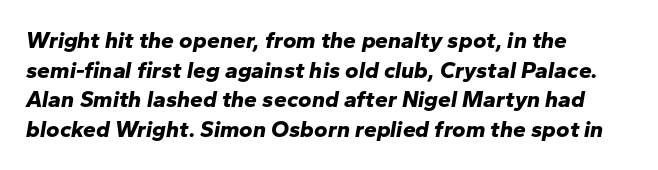
The image shows 23 px bold type, italic (leaning right); set left-aligned, normal line spacing (1.29x), normal letter spacing, not underlined.
